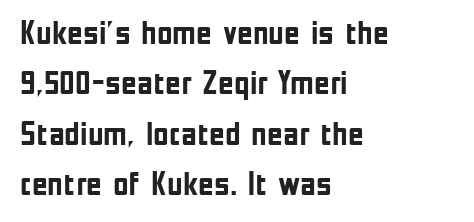
{"serif": "no", "italic": "no", "bold": "yes", "weight": "semibold", "width": "condensed", "stroke_contrast": "low", "x_height": "medium", "monospaced": "no", "underline": "no", "align": "left", "line_spacing": "normal", "line_spacing_ratio": 1.48, "letter_spacing": "normal", "letter_spacing_em": 0.0, "glyph_px": 34}
